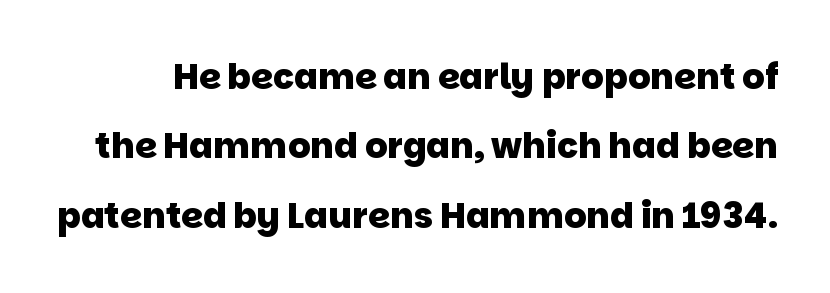
The glyphs in this specimen are sans serif. Look at the tracking — it's just the regular setting, nothing added. Note the varied advance widths — an 'i' is clearly narrower than an 'm'. The designer dialed line spacing up above the default.
